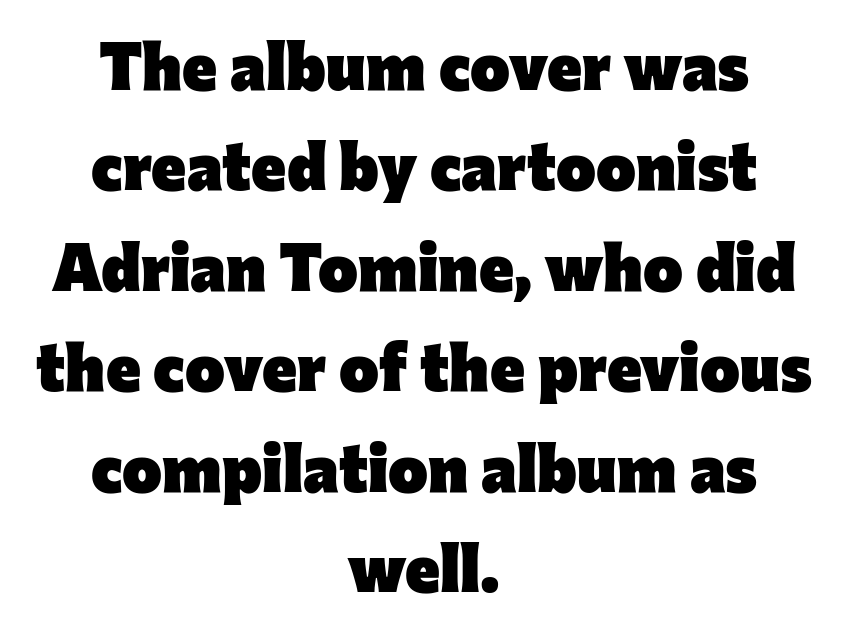
The image shows 67 px heavy sans-serif type, upright; set centered, normal line spacing (1.5x), normal letter spacing, not underlined; low stroke contrast and a medium x-height.
